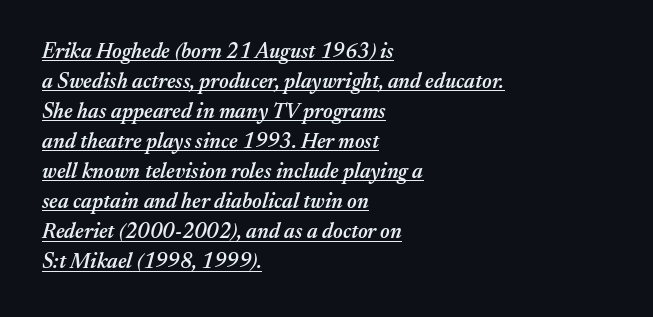
Q: Is the text bold? A: Semi-bold.
Q: Is the text italic (slanted)? A: Yes, it leans right by about 17 degrees.
Q: Is the text underlined? A: Yes.
Q: How is the paragraph aligned? A: Left-aligned.
Q: Is the spacing between letters normal or unusually wide? A: Normal.
Q: Is the spacing between lines tight, normal or loose? A: Normal.
